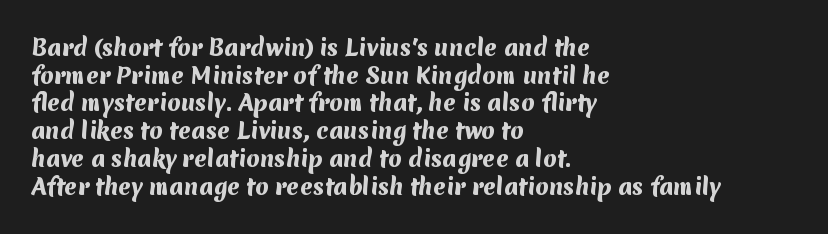
Q: Is the text bold? A: Yes.
Q: Is the text underlined? A: No.
Q: How is the paragraph aligned? A: Left-aligned.
Q: Is the spacing between letters normal or unusually wide? A: Normal.
Q: Is the spacing between lines tight, normal or loose? A: Normal.
